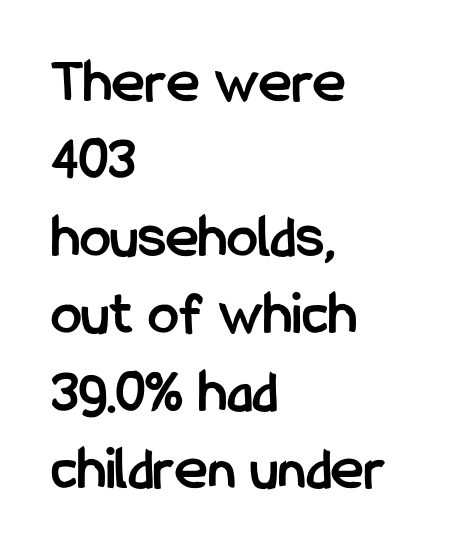
Q: Is the text bold? A: Yes.
Q: Is the text italic (slanted)? A: No, it is upright.
Q: Is the typeface a serif or a sans-serif typeface? A: Sans-serif.
Q: Is the text underlined? A: No.
Q: How is the paragraph aligned? A: Left-aligned.
Q: Is the spacing between letters normal or unusually wide? A: Normal.
Q: Is the spacing between lines tight, normal or loose? A: Normal.
Q: Width (condensed, normal, or wide)? A: Condensed.
Q: Stroke contrast? A: Low.
Q: x-height? A: Medium.
Q: Monospaced? A: No.
